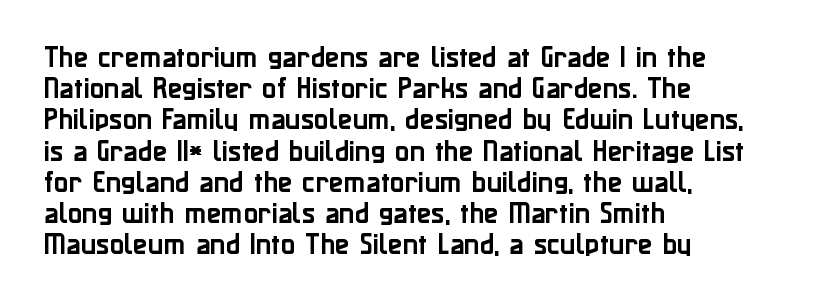
{"italic": "no", "underline": "no", "align": "left", "line_spacing": "normal", "line_spacing_ratio": 1.3, "letter_spacing": "normal", "letter_spacing_em": 0.0, "glyph_px": 24}
